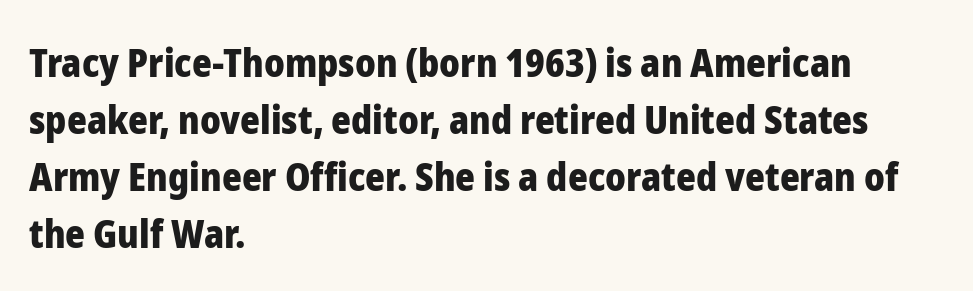
{"serif": "no", "italic": "no", "bold": "yes", "weight": "heavy", "width": "normal", "stroke_contrast": "low", "x_height": "medium", "monospaced": "no", "underline": "no", "align": "left", "line_spacing": "normal", "line_spacing_ratio": 1.5, "letter_spacing": "normal", "letter_spacing_em": 0.0, "glyph_px": 38}
